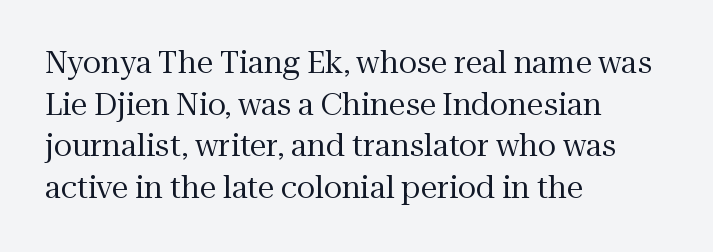
{"serif": "yes", "italic": "no", "bold": "no", "weight": "regular", "width": "normal", "stroke_contrast": "medium", "x_height": "medium", "monospaced": "no", "underline": "no", "align": "left", "line_spacing": "normal", "line_spacing_ratio": 1.39, "letter_spacing": "normal", "letter_spacing_em": 0.0, "glyph_px": 30}
